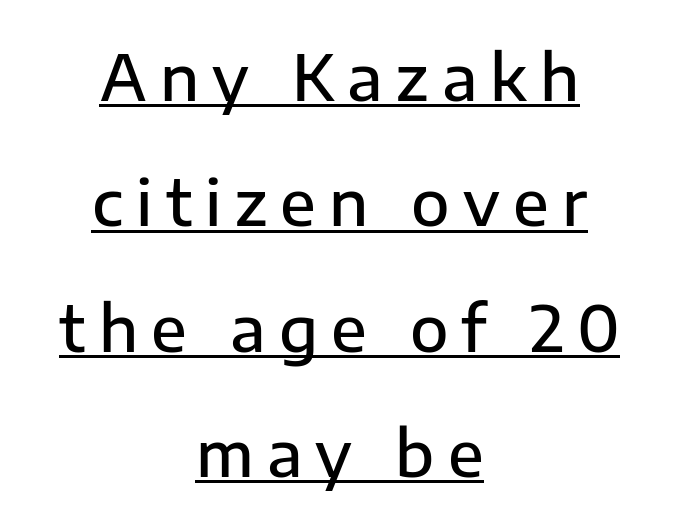
This sample has the flowing, uneven cadence of proportional lettering. The glyphs in this specimen are sans serif. Layout note: lines centered. Someone cranked the tracking dial way up on this one. Caption: semibold face, moderately heavy strokes. Looks like someone drew a line under every word here.
